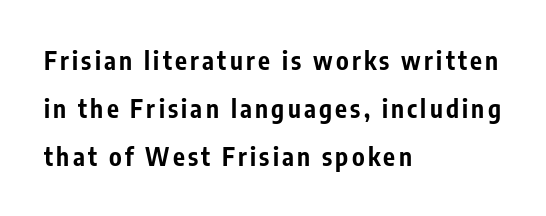
Q: Is the text bold? A: Yes.
Q: Is the text italic (slanted)? A: No, it is upright.
Q: Is the text underlined? A: No.
Q: How is the paragraph aligned? A: Left-aligned.
Q: Is the spacing between lines tight, normal or loose? A: Loose.
